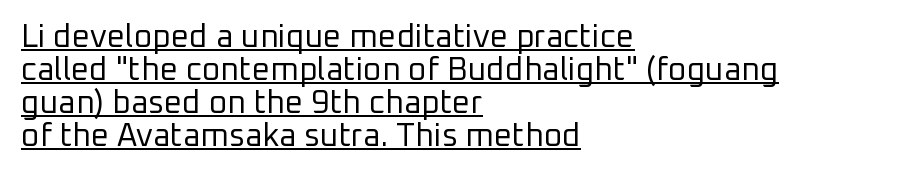
{"serif": "no", "italic": "no", "bold": "no", "weight": "regular", "width": "normal", "stroke_contrast": "low", "x_height": "medium", "monospaced": "no", "underline": "yes", "align": "left", "line_spacing": "tight", "line_spacing_ratio": 1.03, "letter_spacing": "normal", "letter_spacing_em": 0.0, "glyph_px": 32}
